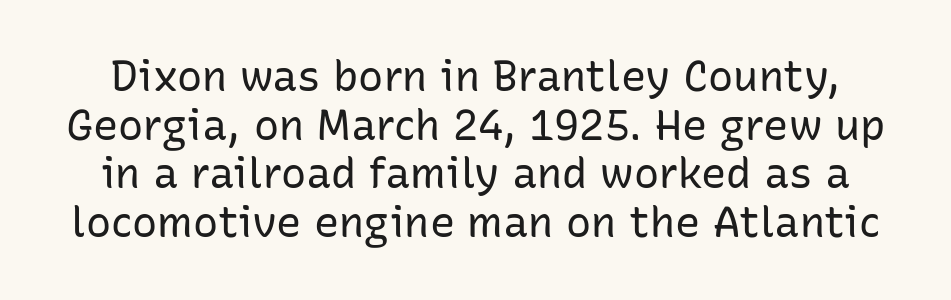
Letters rest on an invisible, unmarked baseline. No feet cap the strokes, marking this as sans-serif type. The typesetting does not lean heavy: it is not bold. Proportional: the letters do not fall into vertical columns. Nope, not italic — everything's standing straight. The rendering keeps characters at their native spacing.
